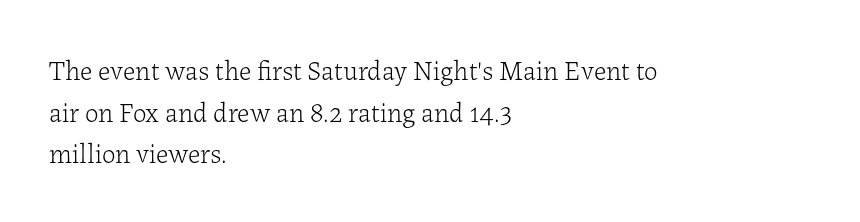
{"italic": "no", "bold": "no", "underline": "no", "align": "left", "line_spacing": "normal", "line_spacing_ratio": 1.54, "letter_spacing": "normal", "letter_spacing_em": 0.0, "glyph_px": 27}
